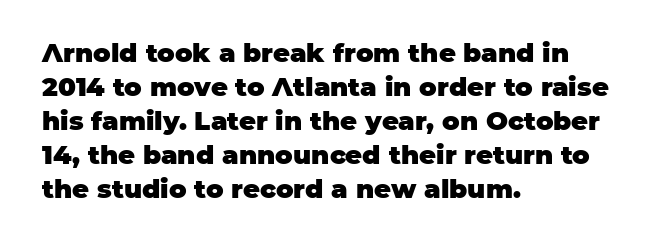
{"italic": "no", "bold": "yes", "underline": "no", "align": "left", "line_spacing": "normal", "line_spacing_ratio": 1.31, "letter_spacing": "normal", "letter_spacing_em": 0.0, "glyph_px": 26}
